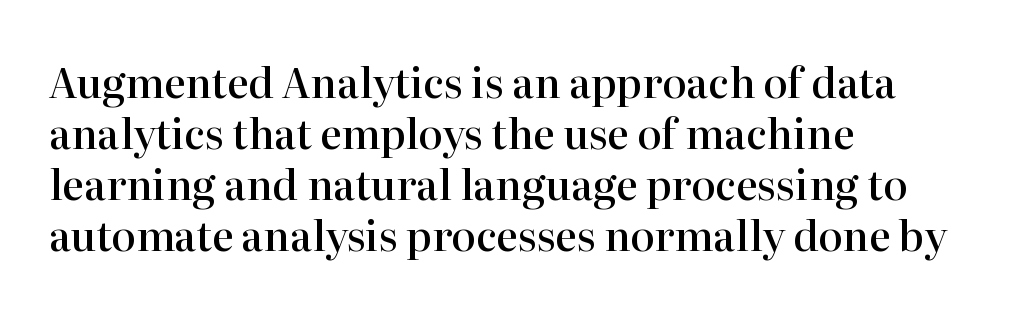
Q: Is the text bold? A: Semi-bold.
Q: Is the text italic (slanted)? A: No, it is upright.
Q: Is the typeface a serif or a sans-serif typeface? A: Serif.
Q: Is the text underlined? A: No.
Q: How is the paragraph aligned? A: Left-aligned.
Q: Is the spacing between letters normal or unusually wide? A: Normal.
Q: Width (condensed, normal, or wide)? A: Normal.
Q: Stroke contrast? A: High.
Q: x-height? A: Medium.
Q: Monospaced? A: No.
